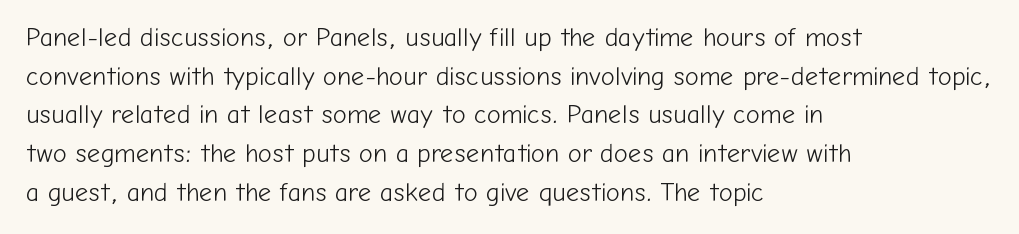
Q: Is the text bold? A: No.
Q: Is the text italic (slanted)? A: No, it is upright.
Q: Is the text underlined? A: No.
Q: How is the paragraph aligned? A: Left-aligned.
Q: Is the spacing between letters normal or unusually wide? A: Normal.
Q: Is the spacing between lines tight, normal or loose? A: Normal.
